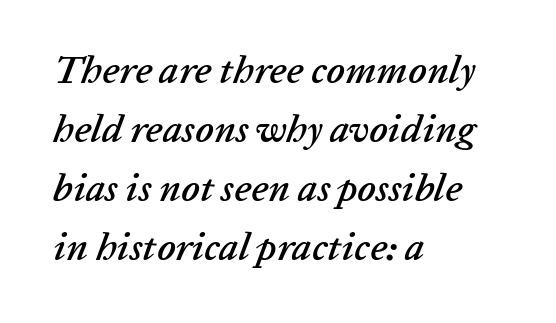
{"italic": "yes", "lean": "right", "slant_degrees": 20, "width": "normal", "stroke_contrast": "low", "x_height": "medium", "monospaced": "no", "underline": "no", "align": "left", "line_spacing": "normal", "line_spacing_ratio": 1.51, "letter_spacing": "normal", "letter_spacing_em": 0.0, "glyph_px": 39}
